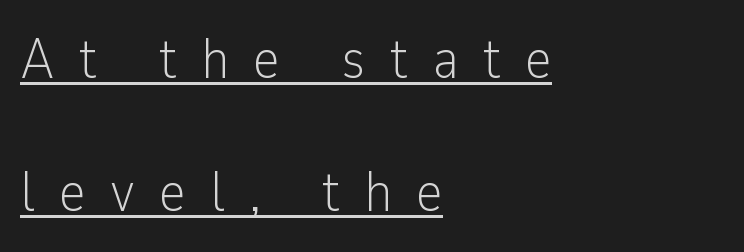
Q: Is the text bold? A: No.
Q: Is the text italic (slanted)? A: No, it is upright.
Q: Is the typeface a serif or a sans-serif typeface? A: Sans-serif.
Q: Is the text underlined? A: Yes.
Q: How is the paragraph aligned? A: Left-aligned.
Q: Is the spacing between letters normal or unusually wide? A: Unusually wide.
Q: Is the spacing between lines tight, normal or loose? A: Loose.
Q: Width (condensed, normal, or wide)? A: Condensed.
Q: Stroke contrast? A: Low.
Q: x-height? A: Medium.
Q: Monospaced? A: No.
